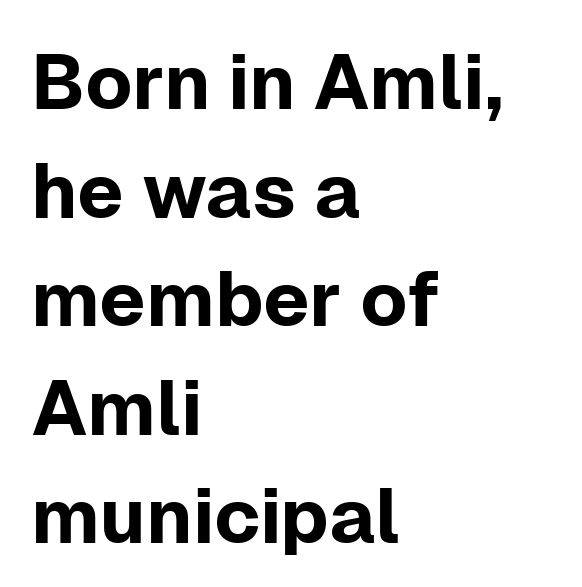
The image shows 77 px sans-serif type, upright; set left-aligned, normal line spacing (1.41x), normal letter spacing, not underlined; low stroke contrast and a medium x-height.
